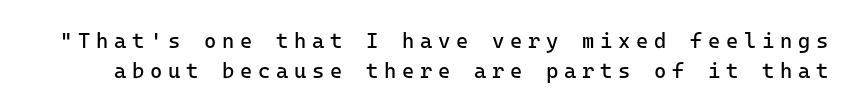
Q: Is the text bold? A: No.
Q: Is the text italic (slanted)? A: No, it is upright.
Q: Is the text underlined? A: No.
Q: Is the spacing between letters normal or unusually wide? A: Unusually wide.
Q: Is the spacing between lines tight, normal or loose? A: Normal.
